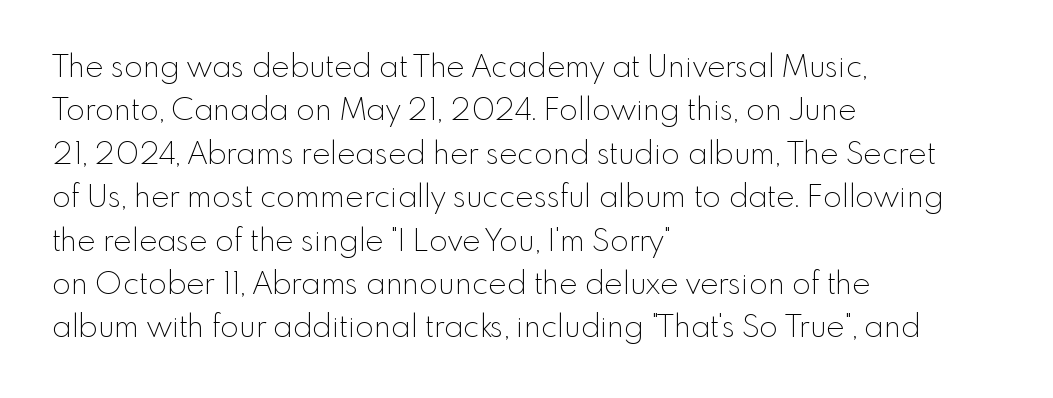
The image shows 31 px thin sans-serif type, upright; set left-aligned, normal line spacing (1.4x), normal letter spacing, not underlined; a small x-height.
